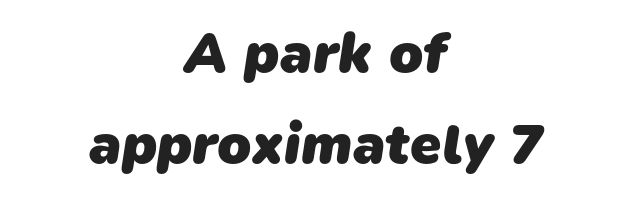
The image shows 56 px heavy sans-serif type; set centered, normal line spacing (1.63x), normal letter spacing, not underlined; low stroke contrast and a medium x-height.
